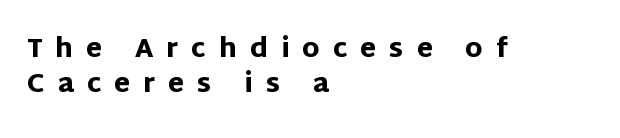
{"italic": "no", "bold": "yes", "underline": "no", "align": "left", "line_spacing": "normal", "line_spacing_ratio": 1.36, "letter_spacing": "wide", "letter_spacing_em": 0.5, "glyph_px": 26}
